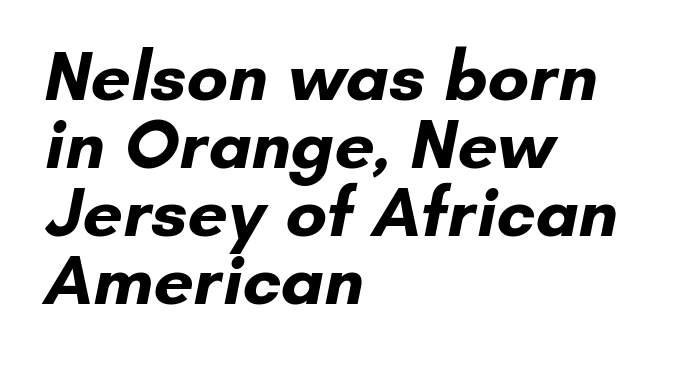
The image shows 71 px bold sans-serif type; set left-aligned, tight line spacing (0.96x), normal letter spacing, not underlined; low stroke contrast and a small x-height.
